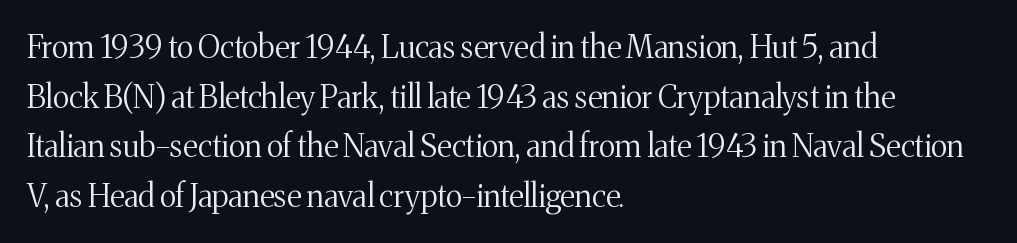
The image shows 31 px regular-weight serif type, upright; set left-aligned, normal line spacing (1.6x), normal letter spacing, not underlined; medium stroke contrast and a medium x-height.
